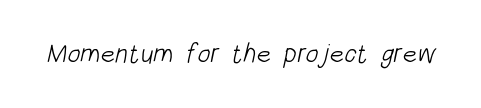
The image shows 27 px text type; set normal letter spacing, not underlined.
